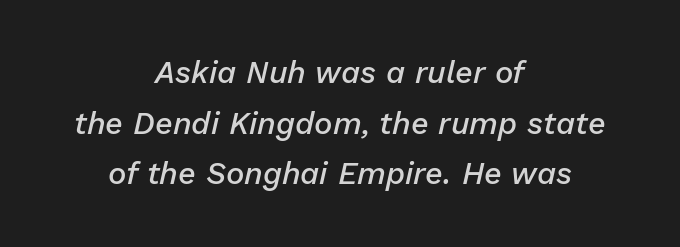
The image shows 31 px semibold type, italic (leaning right); set centered, normal line spacing (1.63x), normal letter spacing, not underlined; low stroke contrast and a medium x-height.
